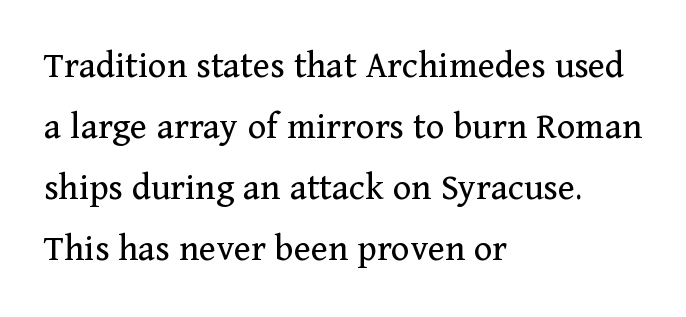
Ordinary non-slanted type is in use. These lines are set flush left with a ragged right edge. The passage shown is typed in a proportional face where columns would drift. In terms of letterform style, serifs are clearly present. Letters rest on an invisible, unmarked baseline.
